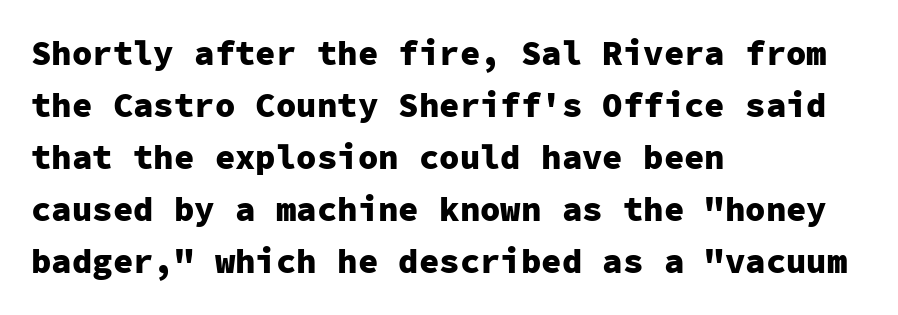
Q: Is the text bold? A: Yes.
Q: Is the text italic (slanted)? A: No, it is upright.
Q: Is the typeface a serif or a sans-serif typeface? A: Sans-serif.
Q: Is the text underlined? A: No.
Q: How is the paragraph aligned? A: Left-aligned.
Q: Is the spacing between letters normal or unusually wide? A: Normal.
Q: Is the spacing between lines tight, normal or loose? A: Normal.
Q: Width (condensed, normal, or wide)? A: Normal.
Q: Stroke contrast? A: Low.
Q: x-height? A: Medium.
Q: Monospaced? A: Yes.
